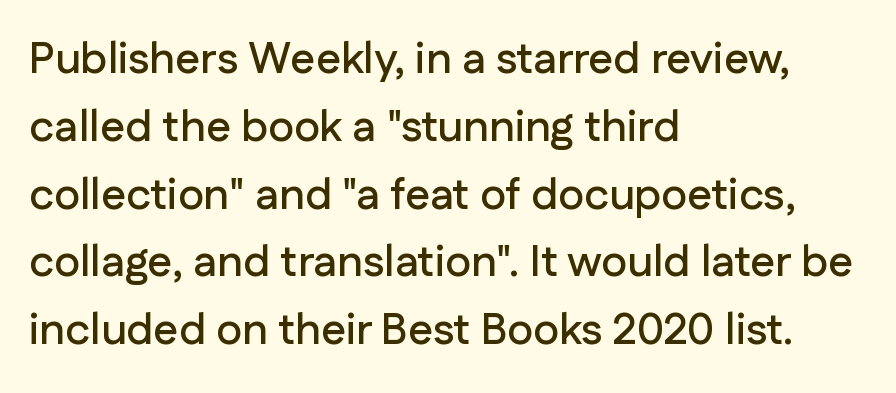
The vertical gap from one line to the next is medium. The face used here is a sans, in the tradition of grotesques and geometrics. Left-aligned paragraph, ragged on the right. Nothing unusual about the tracking: characters are spaced as the font intends. Unlike italic type, these characters show no tilt at all.
